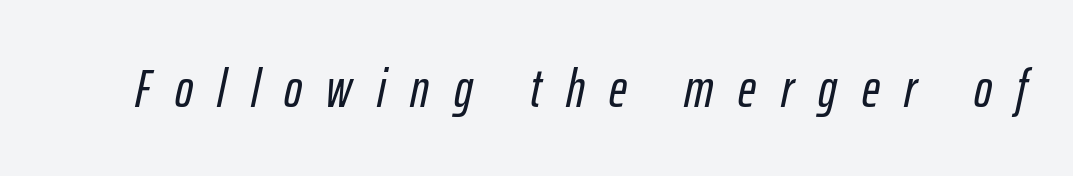
The image shows 54 px condensed type, italic (leaning right); set unusually wide letter spacing (+0.46 em), not underlined; low stroke contrast and a medium x-height.
